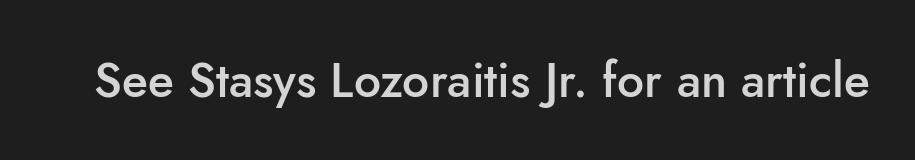
Q: Is the text bold? A: Semi-bold.
Q: Is the text italic (slanted)? A: No, it is upright.
Q: Is the typeface a serif or a sans-serif typeface? A: Sans-serif.
Q: Is the text underlined? A: No.
Q: Is the spacing between letters normal or unusually wide? A: Normal.
Q: Width (condensed, normal, or wide)? A: Normal.
Q: Stroke contrast? A: Low.
Q: x-height? A: Small.
Q: Monospaced? A: No.
